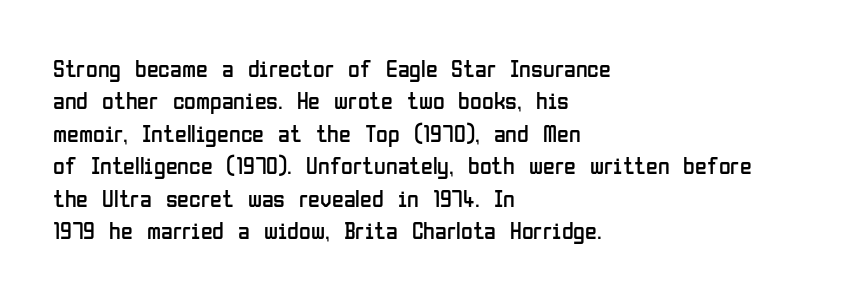
The typesetter chose a ragged-right arrangement here. In terms of letterspacing, this is plain default setting. Descenders hang freely into open space. A typesetter would call this leading conventional body-copy spacing. Stems and bowls with no extra thickness — not bold.
